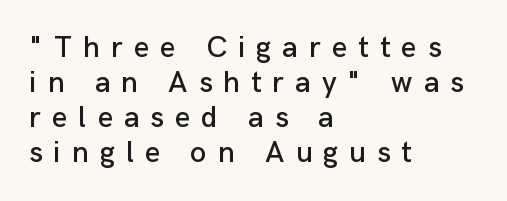
Q: Is the text italic (slanted)? A: No, it is upright.
Q: Is the typeface a serif or a sans-serif typeface? A: Sans-serif.
Q: Is the text underlined? A: No.
Q: How is the paragraph aligned? A: Left-aligned.
Q: Is the spacing between letters normal or unusually wide? A: Unusually wide.
Q: Width (condensed, normal, or wide)? A: Normal.
Q: Stroke contrast? A: Low.
Q: x-height? A: Medium.
Q: Monospaced? A: No.
